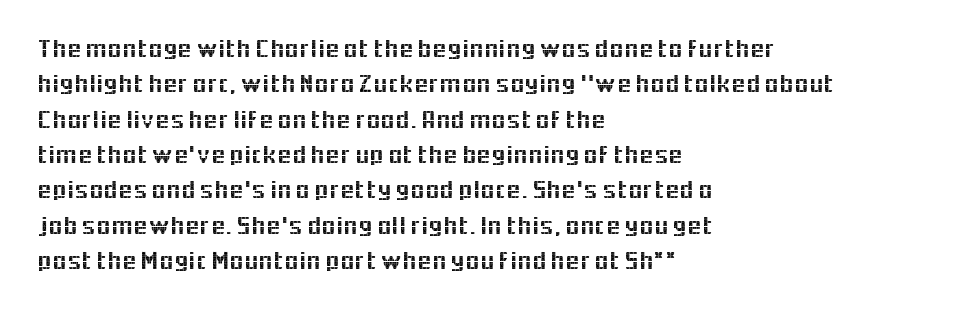
The passage shown stacks its lines at a standard gap. These lines stack with their left ends in a neat column. A roman cut, with each character standing at attention. Caption: standard tracking, unaltered. Words float on clear page, feet unadorned.
